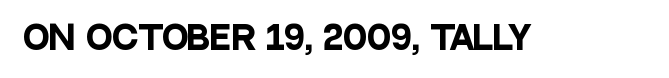
A typesetter would call this zero additional tracking. Nobody drew a line under any word here. Nope, not italic — everything's standing straight. As a designer I'd log this as weight 700, bold.
